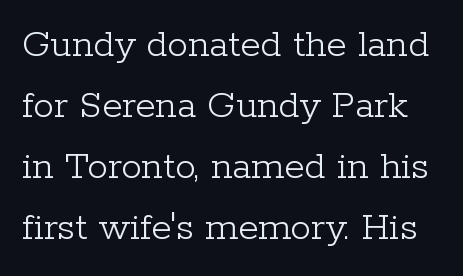
Is the type heavy? It reads as light-to-regular instead. In terms of leading, this rendering sits right in the middle. The letters sit at their default tracking, neither squeezed nor spread. Nobody drew a line under any word here. Ordinary non-slanted type is in use.
